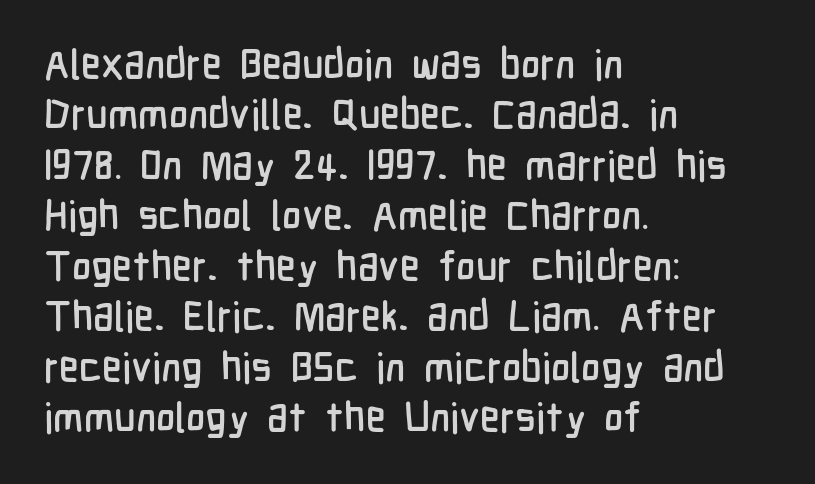
The passage shown is not underscored anywhere. The rendering uses natural spacing where letterforms have individual widths. A sans-serif font was chosen for this passage. Look at the tracking — it's just the regular setting, nothing added.
